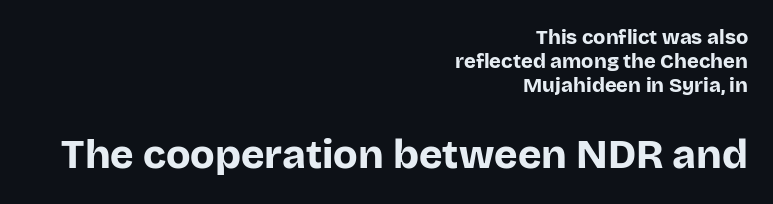
{"serif": "no", "italic": "no", "bold": "yes", "weight": "bold", "width": "normal", "stroke_contrast": "low", "x_height": "large", "monospaced": "no", "underline": "no", "align": "right", "line_spacing_ratio": 1.21, "letter_spacing": "normal", "letter_spacing_em": 0.0, "larger_block": "second", "size_ratio": 2.0, "glyph_px": 40}
